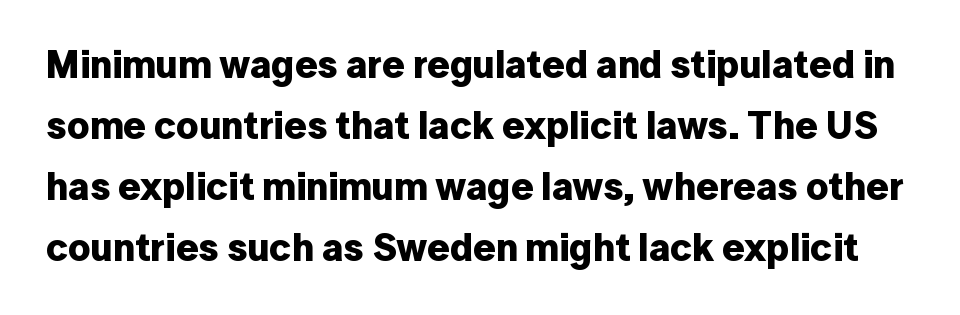
{"serif": "no", "italic": "no", "bold": "yes", "weight": "bold", "width": "normal", "stroke_contrast": "low", "x_height": "medium", "monospaced": "no", "underline": "no", "line_spacing": "normal", "line_spacing_ratio": 1.56, "letter_spacing": "normal", "letter_spacing_em": 0.0, "glyph_px": 39}
